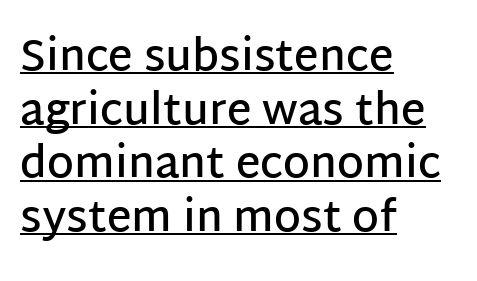
The image shows 43 px semibold sans-serif type, upright; set left-aligned, normal line spacing (1.25x), normal letter spacing, underlined; low stroke contrast and a large x-height.
